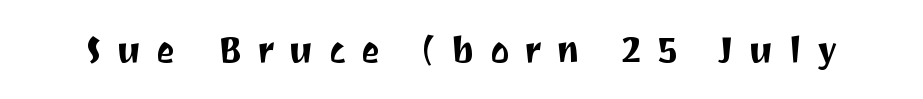
Q: Is the text italic (slanted)? A: No, it is upright.
Q: Is the typeface a serif or a sans-serif typeface? A: Sans-serif.
Q: Is the text underlined? A: No.
Q: Is the spacing between letters normal or unusually wide? A: Unusually wide.
Q: Width (condensed, normal, or wide)? A: Normal.
Q: Stroke contrast? A: Medium.
Q: x-height? A: Medium.
Q: Monospaced? A: No.
